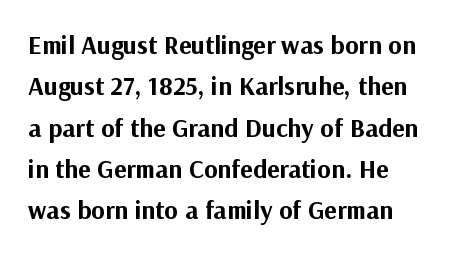
You can tell it's not italic because the verticals are truly vertical. These lines keep a tight, regular rhythm from letter to letter. Each row of text sits above clean, open space. Vertical spacing — default. Heavy-handed strokes throughout: this text is bold.
